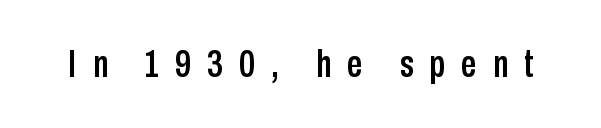
The face used here is proportionally spaced, like ordinary book or web type. The face used here is a sans, in the tradition of grotesques and geometrics. Underline: absent. The tracking reads as deliberately expanded to a designer's eye. Italic? Not at all — the glyphs are vertical.
